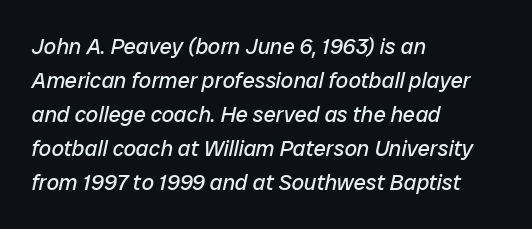
Q: Is the text bold? A: No.
Q: Is the text italic (slanted)? A: Yes, it leans right by about 12 degrees.
Q: Is the text underlined? A: No.
Q: How is the paragraph aligned? A: Left-aligned.
Q: Is the spacing between letters normal or unusually wide? A: Normal.
Q: Is the spacing between lines tight, normal or loose? A: Normal.
